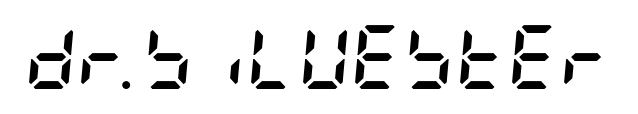
{"italic": "yes", "lean": "right", "slant_degrees": 5, "bold": "yes", "weight": "semibold", "width": "condensed", "stroke_contrast": "low", "x_height": "large", "underline": "no", "letter_spacing": "normal", "letter_spacing_em": 0.0, "glyph_px": 64}
